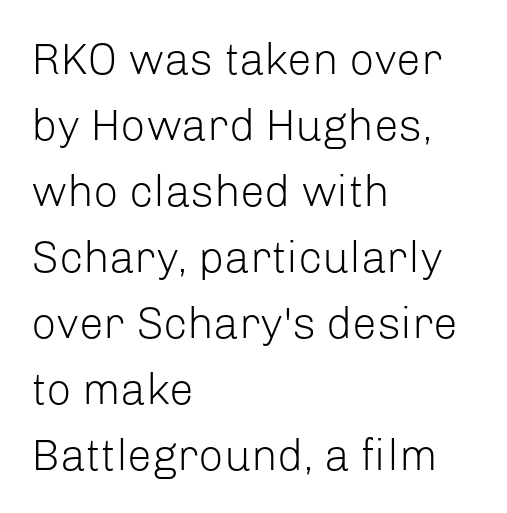
The image shows 44 px light sans-serif type, upright; set left-aligned, normal line spacing (1.5x), normal letter spacing, not underlined; low stroke contrast and a medium x-height.
